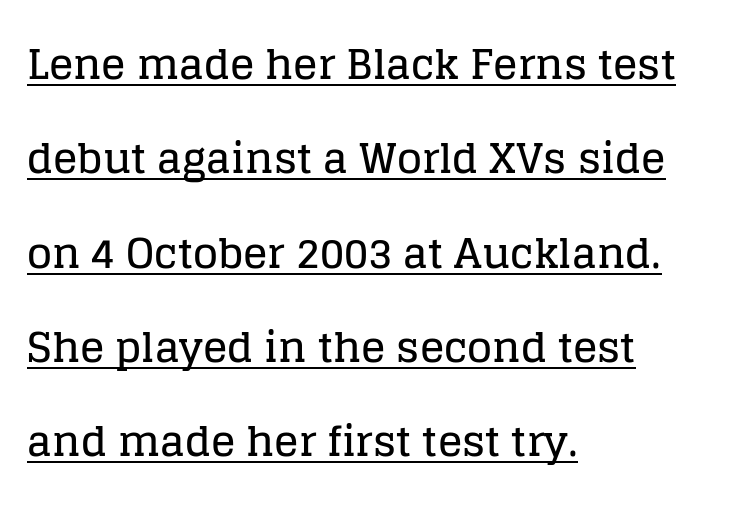
These lines keep a tight, regular rhythm from letter to letter. Quick note: underline on. Notice how the stems are strictly vertical — no italics here. Look at the bottom of the vertical strokes: they flare into serifs here. Here the designer chose a conventional face with non-uniform glyph widths. Rows of type keep a wide berth in the vertical direction.
